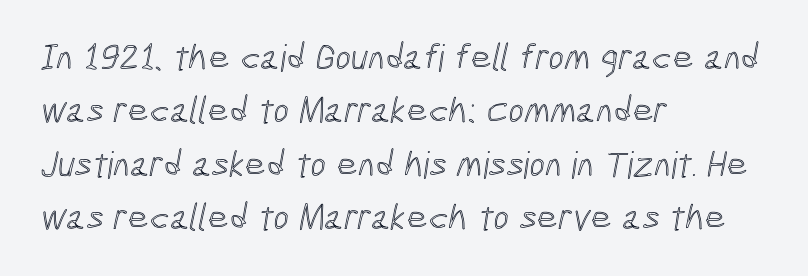
The image shows 37 px condensed type; set left-aligned, normal line spacing (1.44x), normal letter spacing, not underlined; a medium x-height.
